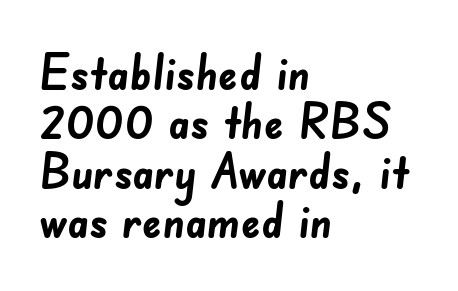
Heavy-handed strokes throughout: this text is bold. Students, note that the glyphs here touch the page at normal intervals. Does the type have serifs? No, each stem ends abruptly. The zone under the glyphs is completely vacant.
